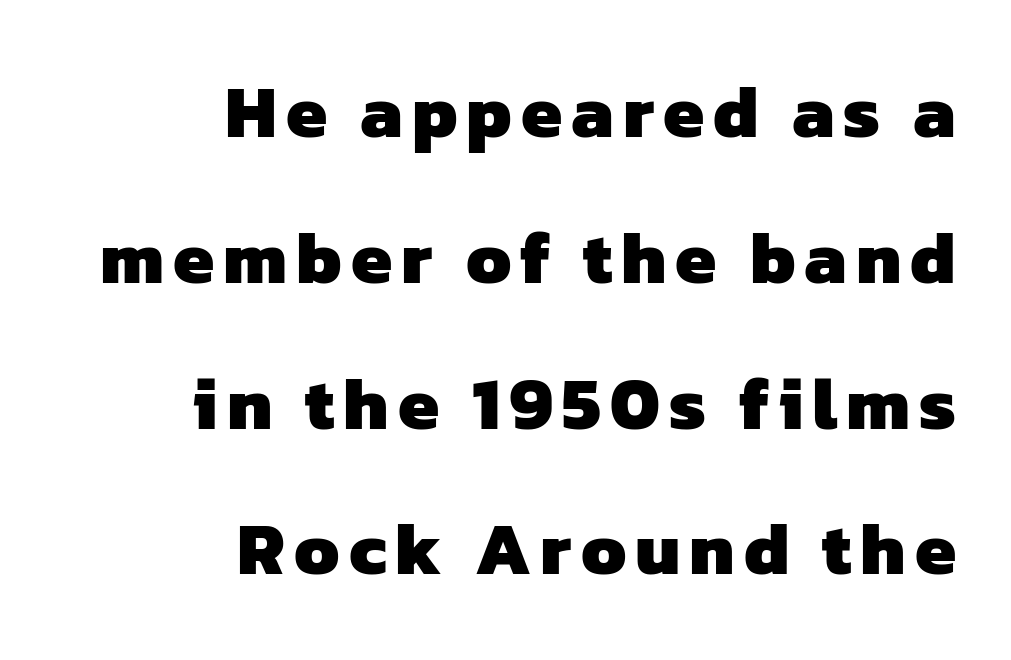
Q: Is the text bold? A: Yes.
Q: Is the typeface a serif or a sans-serif typeface? A: Sans-serif.
Q: Is the text underlined? A: No.
Q: How is the paragraph aligned? A: Right-aligned.
Q: Is the spacing between lines tight, normal or loose? A: Loose.
Q: Width (condensed, normal, or wide)? A: Normal.
Q: Stroke contrast? A: Low.
Q: x-height? A: Medium.
Q: Monospaced? A: No.
